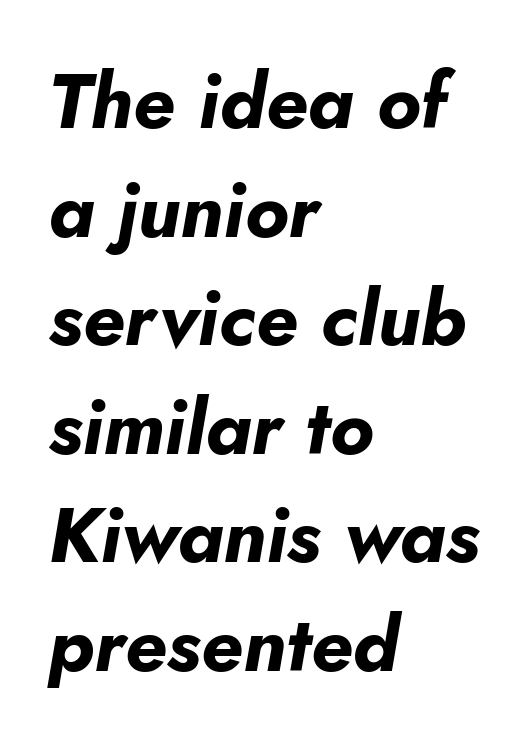
{"italic": "yes", "lean": "right", "slant_degrees": 10, "bold": "yes", "weight": "bold", "width": "normal", "stroke_contrast": "low", "x_height": "small", "monospaced": "no", "underline": "no", "align": "left", "line_spacing": "normal", "line_spacing_ratio": 1.41, "letter_spacing": "normal", "letter_spacing_em": 0.0, "glyph_px": 77}
